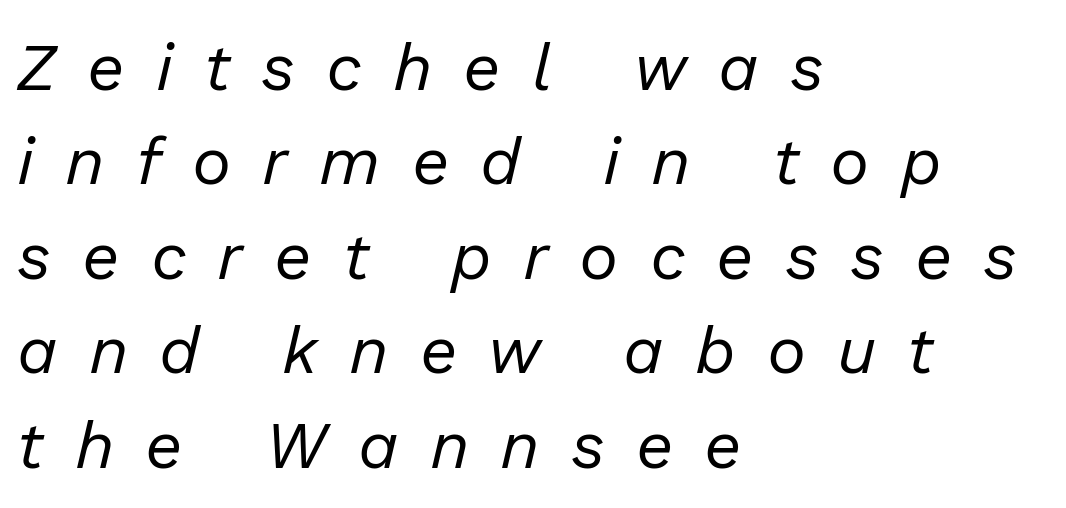
If you drew a ruler down the left edge, every line would touch it. Observe the wide spacing: letters keep a clear distance from each other. Yep, that's italic — everything's leaning. Each new line begins a customary step beneath the previous one. Proportional: the letters do not fall into vertical columns.
